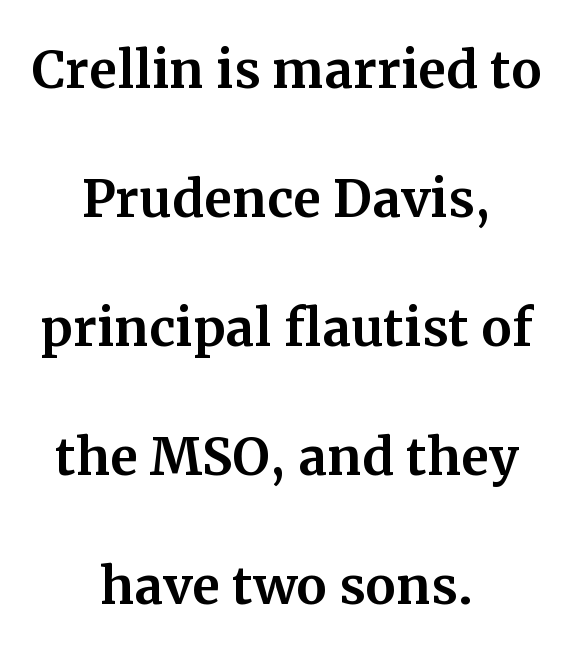
Q: Is the text italic (slanted)? A: No, it is upright.
Q: Is the typeface a serif or a sans-serif typeface? A: Serif.
Q: Is the text underlined? A: No.
Q: How is the paragraph aligned? A: Centered.
Q: Is the spacing between letters normal or unusually wide? A: Normal.
Q: Width (condensed, normal, or wide)? A: Normal.
Q: Stroke contrast? A: Medium.
Q: x-height? A: Medium.
Q: Monospaced? A: No.
